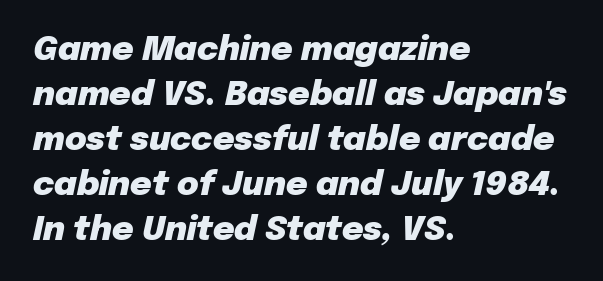
The image shows 33 px heavy type, italic (leaning right); set left-aligned, normal line spacing (1.36x), normal letter spacing, not underlined; low stroke contrast and a medium x-height.
